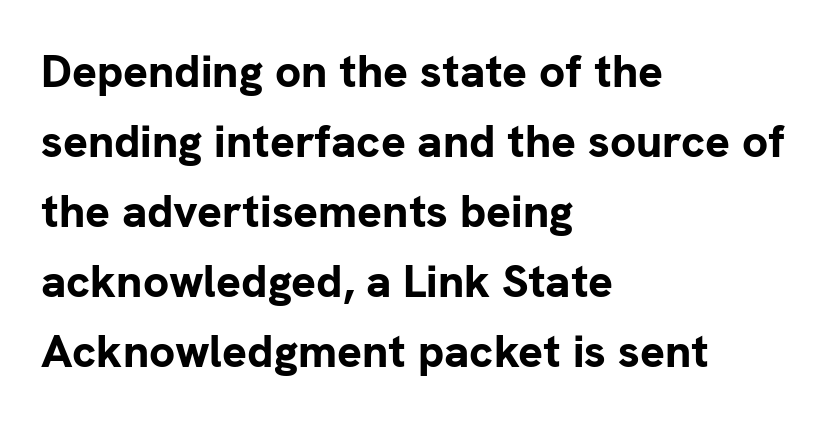
The image shows 46 px bold sans-serif type, upright; set left-aligned, normal line spacing (1.52x), normal letter spacing, not underlined; low stroke contrast and a medium x-height.
